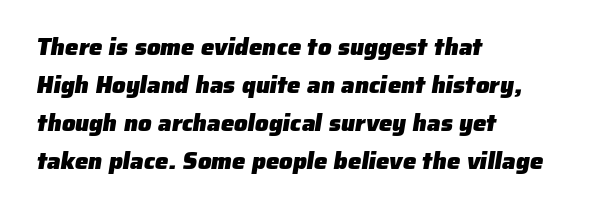
Q: Is the text bold? A: Yes.
Q: Is the text underlined? A: No.
Q: How is the paragraph aligned? A: Left-aligned.
Q: Is the spacing between letters normal or unusually wide? A: Normal.
Q: Is the spacing between lines tight, normal or loose? A: Normal.
